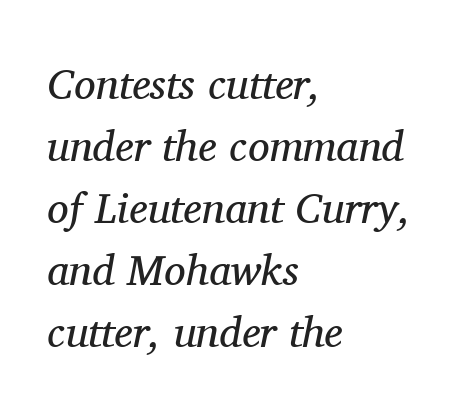
{"serif": "yes", "italic": "yes", "lean": "right", "slant_degrees": 11, "bold": "no", "weight": "regular", "width": "normal", "stroke_contrast": "medium", "x_height": "medium", "monospaced": "no", "underline": "no", "align": "left", "line_spacing": "normal", "line_spacing_ratio": 1.44, "letter_spacing": "normal", "letter_spacing_em": 0.0, "glyph_px": 43}
